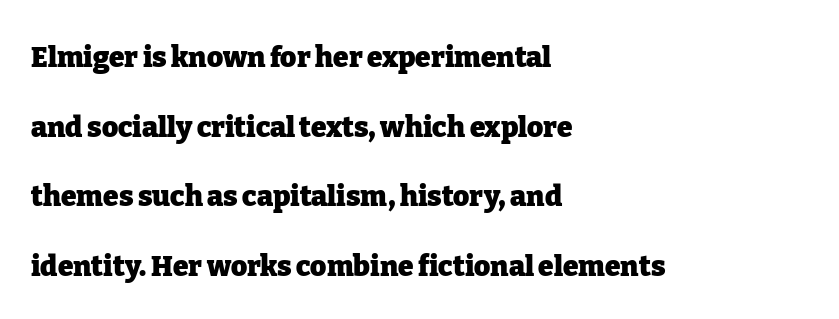
The image shows 28 px heavy serif type, upright; set left-aligned, loose line spacing (2.49x), normal letter spacing, not underlined; low stroke contrast and a medium x-height.
